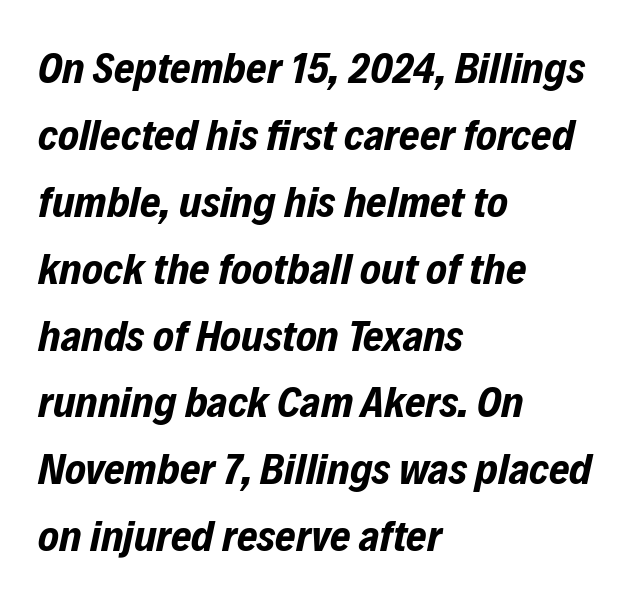
The image shows 44 px bold, condensed type, italic (leaning right); set left-aligned, normal line spacing (1.52x), normal letter spacing, not underlined; low stroke contrast and a medium x-height.
